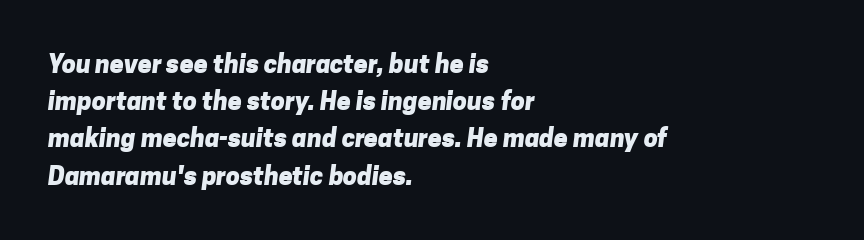
Weight: bold. Layout note: lines flush left. Summary of vertical rhythm: regular, with standard interline spacing. Plain, unruled lines of type. In terms of letterspacing, this is plain default setting.
